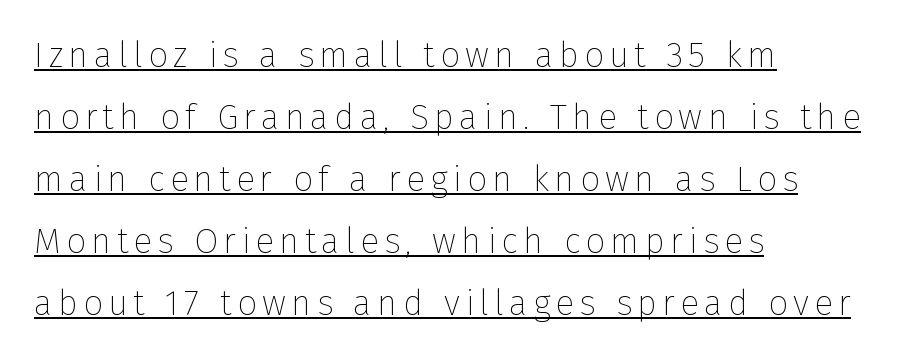
The image shows 35 px thin sans-serif type, upright; set left-aligned, line spacing 1.77x, underlined; low stroke contrast and a medium x-height.
